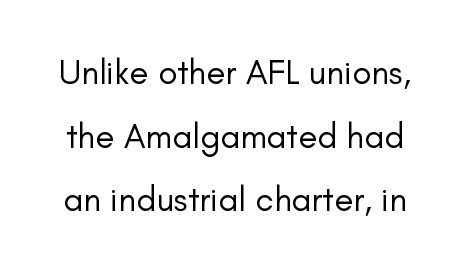
Q: Is the text bold? A: No.
Q: Is the text italic (slanted)? A: No, it is upright.
Q: Is the typeface a serif or a sans-serif typeface? A: Sans-serif.
Q: Is the text underlined? A: No.
Q: Is the spacing between letters normal or unusually wide? A: Normal.
Q: Width (condensed, normal, or wide)? A: Normal.
Q: Stroke contrast? A: Low.
Q: x-height? A: Small.
Q: Monospaced? A: No.
